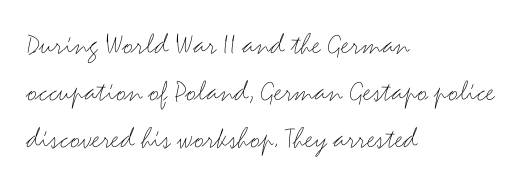
The image shows 31 px thin, wide sans-serif type; set left-aligned, normal line spacing (1.51x), normal letter spacing, not underlined; medium stroke contrast and a small x-height.
